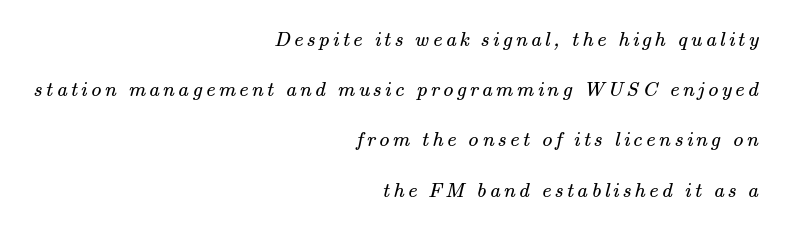
The image shows 21 px text type; set right-aligned, loose line spacing (2.39x), not underlined.
